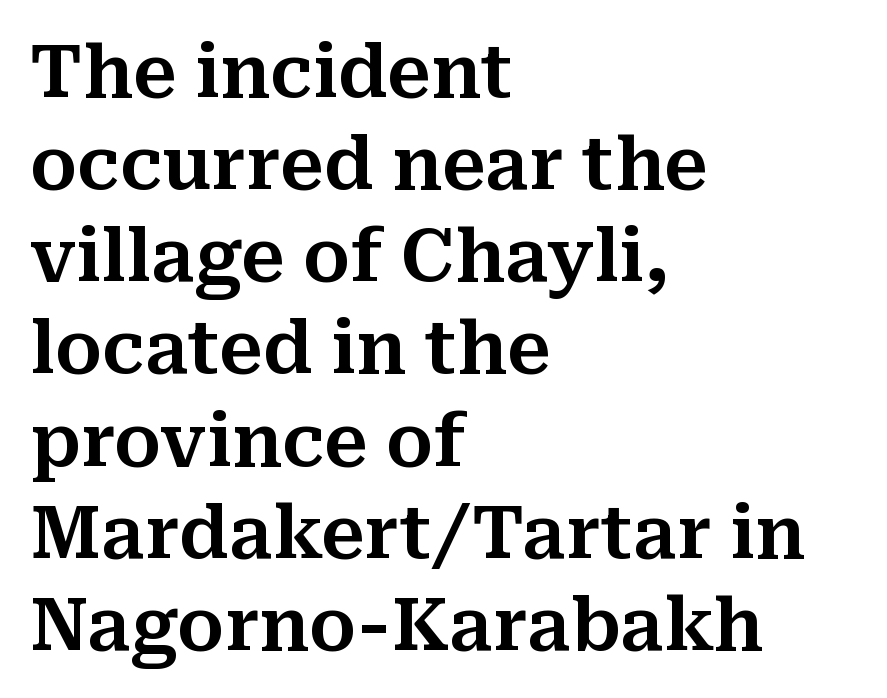
Which margin do the lines hug? The left one — the right edge is uneven. Is the letter spacing exaggerated? No — it looks like the ordinary default. The space directly below the letters is spotless. The rendering uses natural spacing where letterforms have individual widths. Does the type have serifs? Yes, each stem ends in a small foot.
